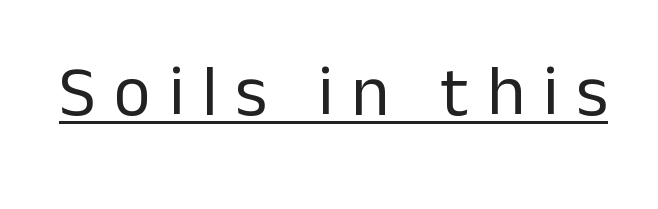
Q: Is the text bold? A: No.
Q: Is the text italic (slanted)? A: No, it is upright.
Q: Is the typeface a serif or a sans-serif typeface? A: Sans-serif.
Q: Is the text underlined? A: Yes.
Q: Is the spacing between letters normal or unusually wide? A: Unusually wide.
Q: Width (condensed, normal, or wide)? A: Normal.
Q: Stroke contrast? A: Low.
Q: x-height? A: Medium.
Q: Monospaced? A: No.
